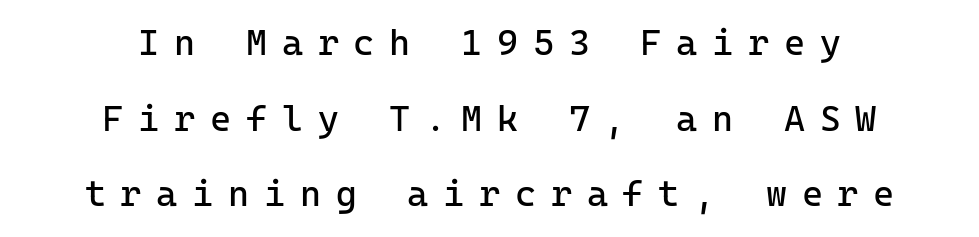
Q: Is the text bold? A: No.
Q: Is the text italic (slanted)? A: No, it is upright.
Q: Is the typeface a serif or a sans-serif typeface? A: Sans-serif.
Q: Is the text underlined? A: No.
Q: How is the paragraph aligned? A: Centered.
Q: Is the spacing between letters normal or unusually wide? A: Unusually wide.
Q: Is the spacing between lines tight, normal or loose? A: Loose.
Q: Width (condensed, normal, or wide)? A: Normal.
Q: Stroke contrast? A: Low.
Q: x-height? A: Medium.
Q: Monospaced? A: Yes.
